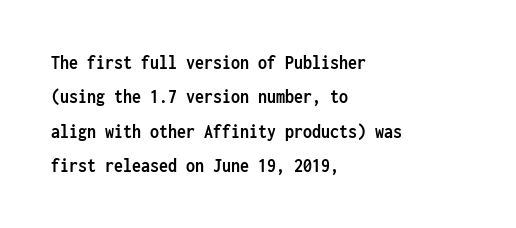
The lines in this sample share a left origin and differ only in where they stop. Check the space under the baseline: it is left empty. The horizontal fit of the characters is conventional and even. Typographic density is high because the face is bold. Tall strokes in this sample are plumb rather than angled.
